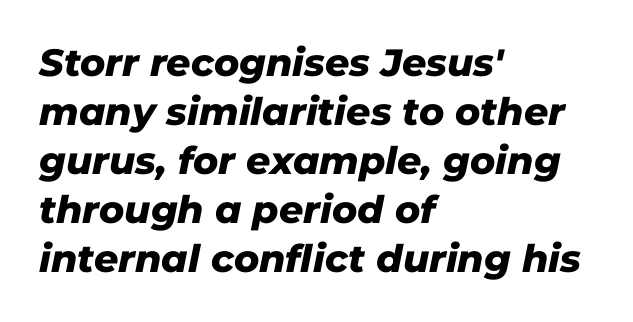
Q: Is the text bold? A: Yes.
Q: Is the text italic (slanted)? A: Yes, it leans right by about 11 degrees.
Q: Is the text underlined? A: No.
Q: How is the paragraph aligned? A: Left-aligned.
Q: Is the spacing between letters normal or unusually wide? A: Normal.
Q: Is the spacing between lines tight, normal or loose? A: Normal.
Q: Width (condensed, normal, or wide)? A: Normal.
Q: Stroke contrast? A: Low.
Q: x-height? A: Medium.
Q: Monospaced? A: No.
